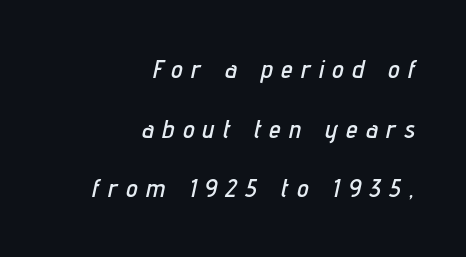
{"italic": "yes", "lean": "right", "slant_degrees": 12, "underline": "no", "align": "right", "line_spacing": "loose", "line_spacing_ratio": 2.29, "letter_spacing": "wide", "letter_spacing_em": 0.33, "glyph_px": 26}
